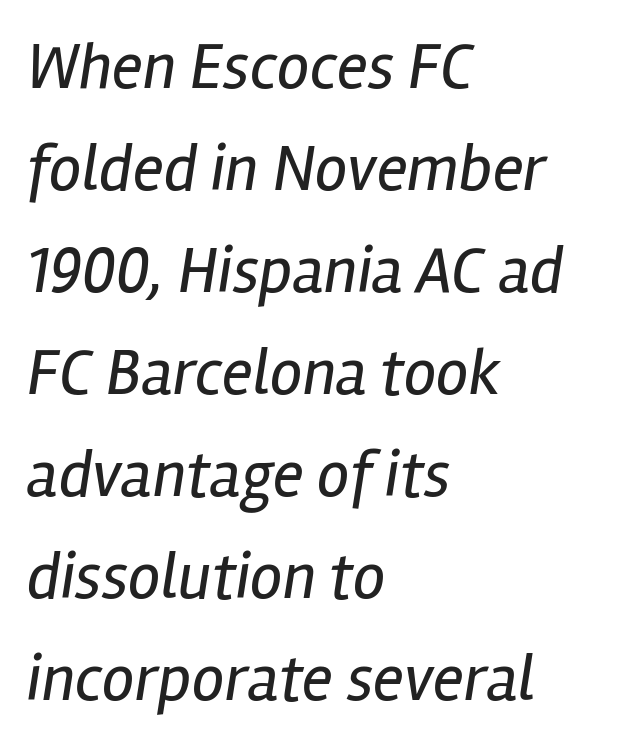
Q: Is the text bold? A: No.
Q: Is the text italic (slanted)? A: Yes, it leans right by about 12 degrees.
Q: Is the text underlined? A: No.
Q: How is the paragraph aligned? A: Left-aligned.
Q: Is the spacing between letters normal or unusually wide? A: Normal.
Q: Is the spacing between lines tight, normal or loose? A: Normal.
Q: Width (condensed, normal, or wide)? A: Condensed.
Q: Stroke contrast? A: Low.
Q: x-height? A: Medium.
Q: Monospaced? A: No.
